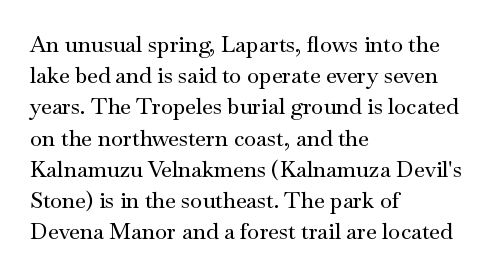
Nope, not italic — everything's standing straight. You could call the tracking neutral — neither tight nor loose. Descenders hang freely into open space. Vertical spacing — default. The compositor pushed each line to the left boundary.
